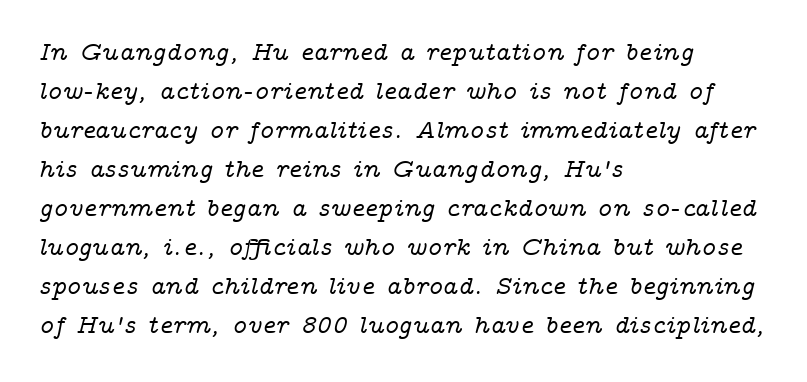
Q: Is the text italic (slanted)? A: Yes, it leans right by about 14 degrees.
Q: Is the text underlined? A: No.
Q: How is the paragraph aligned? A: Left-aligned.
Q: Is the spacing between letters normal or unusually wide? A: Normal.
Q: Is the spacing between lines tight, normal or loose? A: Normal.
